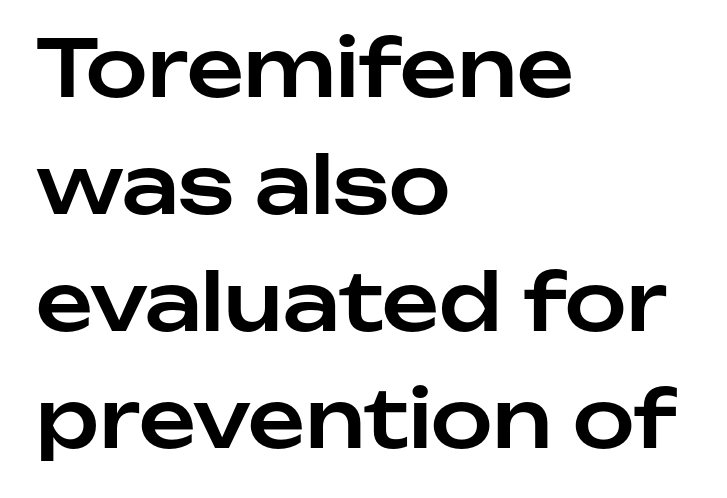
Q: Is the text italic (slanted)? A: No, it is upright.
Q: Is the typeface a serif or a sans-serif typeface? A: Sans-serif.
Q: Is the text underlined? A: No.
Q: How is the paragraph aligned? A: Left-aligned.
Q: Is the spacing between letters normal or unusually wide? A: Normal.
Q: Is the spacing between lines tight, normal or loose? A: Normal.
Q: Width (condensed, normal, or wide)? A: Normal.
Q: Stroke contrast? A: Low.
Q: x-height? A: Medium.
Q: Monospaced? A: No.
